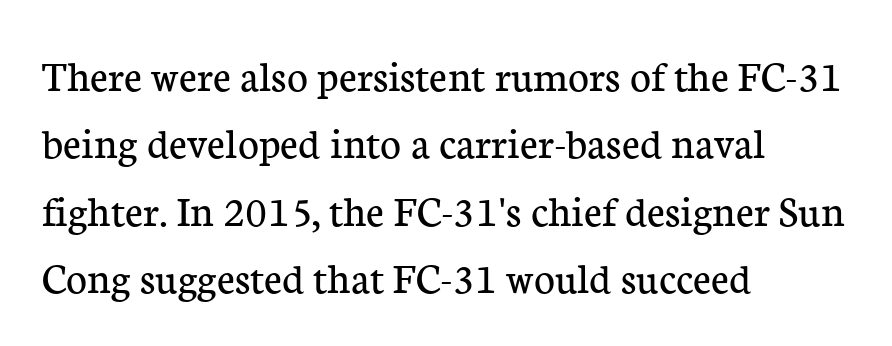
The image shows 45 px regular-weight serif type, upright; set left-aligned, normal line spacing (1.5x), normal letter spacing, not underlined; low stroke contrast and a medium x-height.
